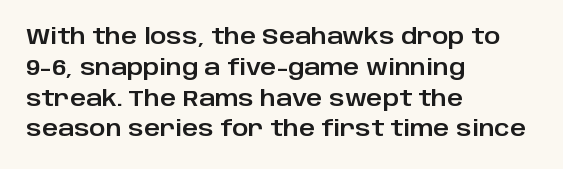
The image shows 22 px text type, upright; set left-aligned, normal line spacing (1.4x), normal letter spacing, not underlined.
